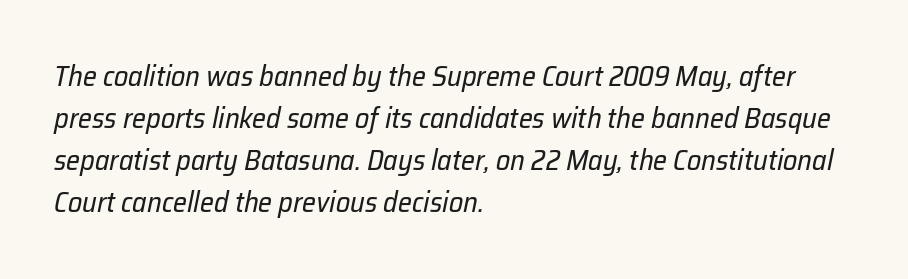
{"italic": "yes", "lean": "right", "slant_degrees": 12, "bold": "no", "weight": "regular", "width": "normal", "stroke_contrast": "low", "x_height": "medium", "monospaced": "no", "underline": "no", "align": "left", "line_spacing": "normal", "line_spacing_ratio": 1.5, "letter_spacing": "normal", "letter_spacing_em": 0.0, "glyph_px": 28}
